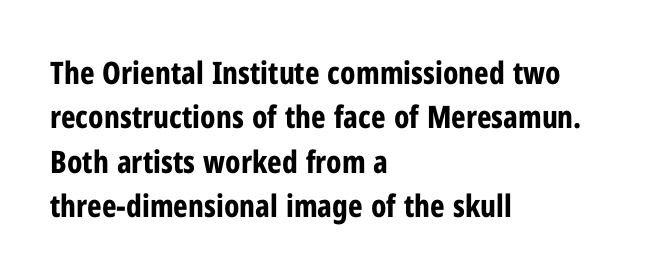
{"serif": "no", "italic": "no", "bold": "yes", "weight": "bold", "width": "condensed", "stroke_contrast": "low", "x_height": "medium", "monospaced": "no", "underline": "no", "align": "left", "line_spacing": "normal", "line_spacing_ratio": 1.43, "letter_spacing": "normal", "letter_spacing_em": 0.0, "glyph_px": 31}
